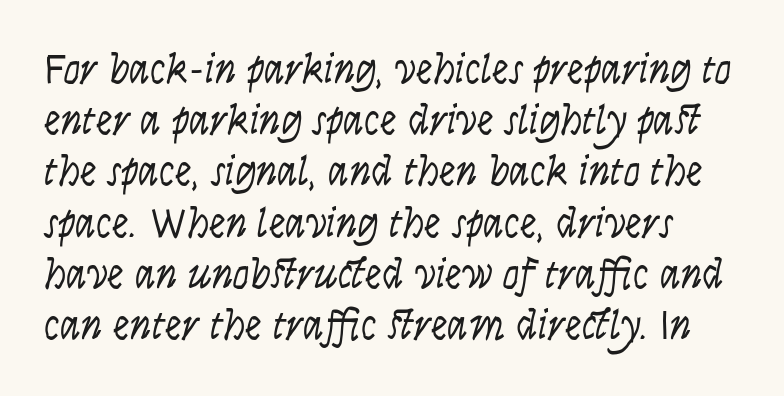
Q: Is the text bold? A: No.
Q: Is the text italic (slanted)? A: Yes.
Q: Is the typeface a serif or a sans-serif typeface? A: Sans-serif.
Q: Is the text underlined? A: No.
Q: Is the spacing between letters normal or unusually wide? A: Normal.
Q: Width (condensed, normal, or wide)? A: Condensed.
Q: Stroke contrast? A: Low.
Q: x-height? A: Large.
Q: Monospaced? A: No.
